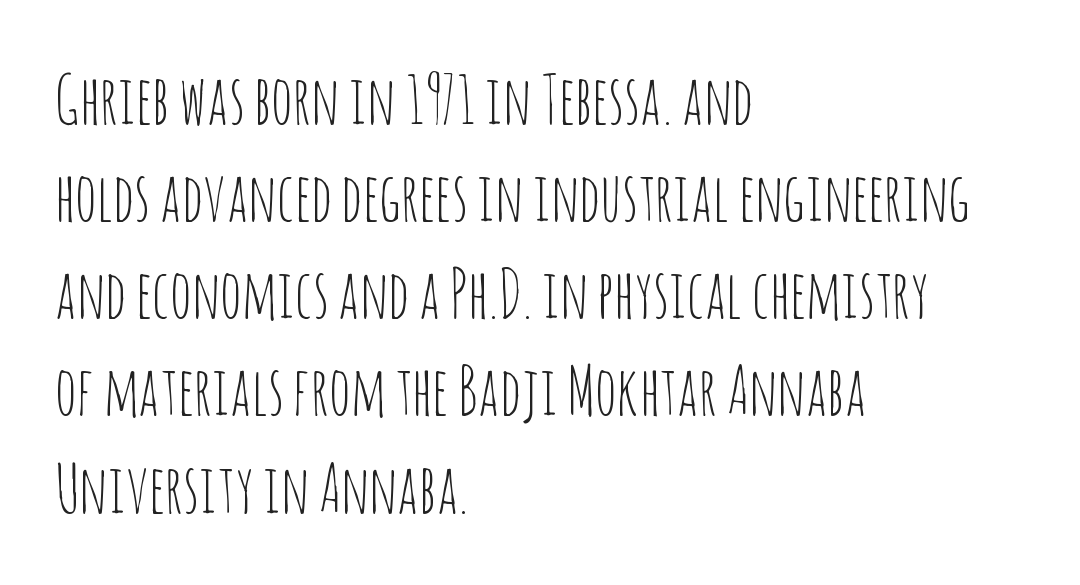
Caption: standard tracking, unaltered. Compared with typical paragraphs, the rows here are spaced about the same. The letters stand upright; this is a roman face. Visually the block forms a straight wall on the left and a jagged coastline on the right. No word sits above an underline.
